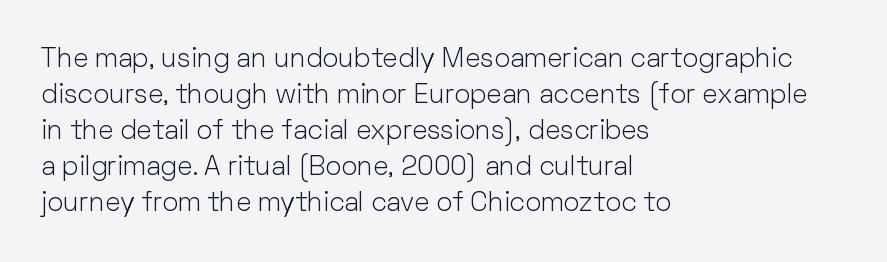
The image shows 27 px text type, upright; set left-aligned, normal line spacing (1.33x), normal letter spacing, not underlined.
